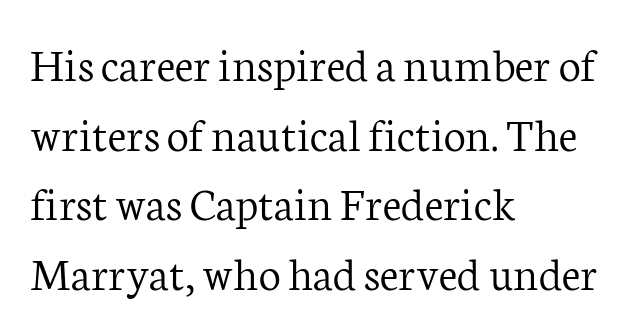
The letterforms sit shoulder to shoulder at normal distance. Typeset ragged right — the left edge is the straight one. Check the space under the baseline: it is left empty. These lines were composed using upright roman letters. You could not count columns in this text — the font is proportionally spaced.
